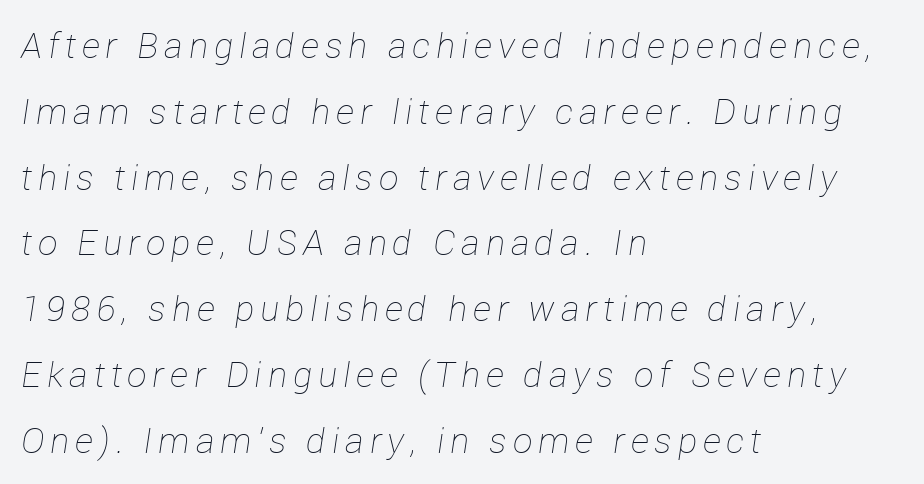
{"italic": "yes", "lean": "right", "slant_degrees": 12, "bold": "no", "weight": "thin", "width": "normal", "stroke_contrast": "low", "x_height": "medium", "monospaced": "no", "underline": "no", "align": "left", "line_spacing_ratio": 1.88, "glyph_px": 35}
